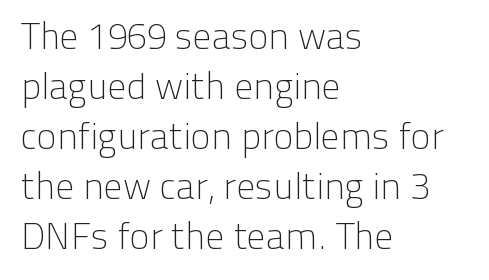
Q: Is the text bold? A: No.
Q: Is the text italic (slanted)? A: No, it is upright.
Q: Is the typeface a serif or a sans-serif typeface? A: Sans-serif.
Q: Is the text underlined? A: No.
Q: How is the paragraph aligned? A: Left-aligned.
Q: Is the spacing between letters normal or unusually wide? A: Normal.
Q: Is the spacing between lines tight, normal or loose? A: Normal.
Q: Width (condensed, normal, or wide)? A: Normal.
Q: Stroke contrast? A: Low.
Q: x-height? A: Medium.
Q: Monospaced? A: No.
